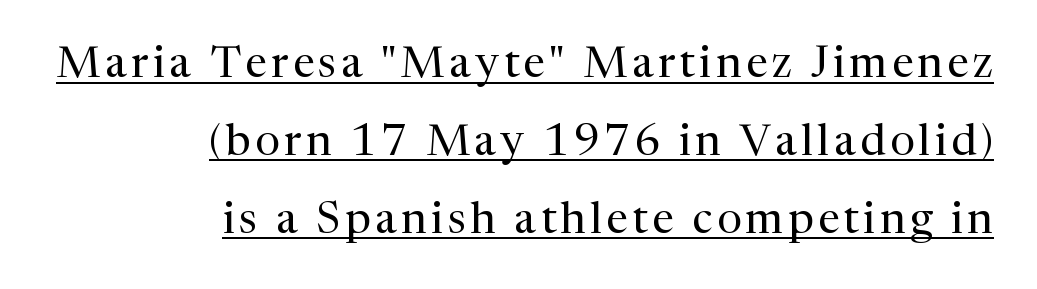
The image shows 44 px regular-weight serif type, upright; set right-aligned, line spacing 1.77x, underlined; medium stroke contrast and a medium x-height.
